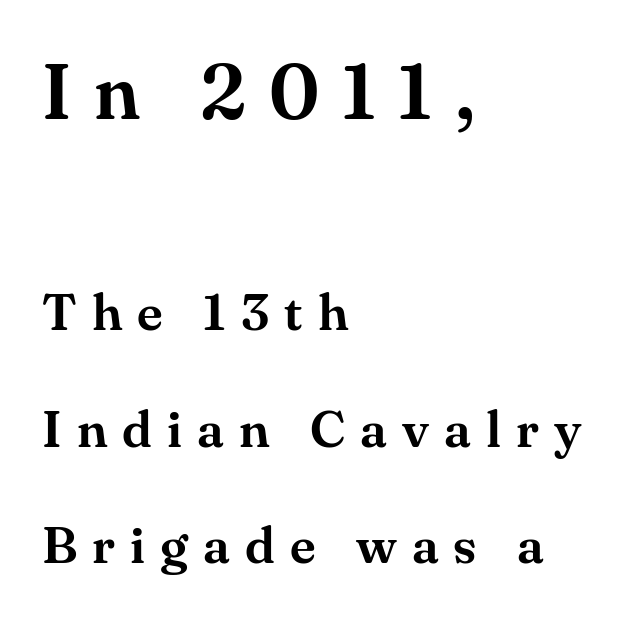
{"serif": "yes", "italic": "no", "width": "normal", "stroke_contrast": "medium", "x_height": "small", "monospaced": "no", "underline": "no", "align": "left", "line_spacing": "loose", "line_spacing_ratio": 2.24, "letter_spacing": "wide", "letter_spacing_em": 0.29, "larger_block": "first", "size_ratio": 1.5, "glyph_px": 78}
